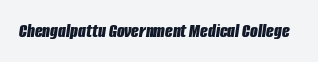
Q: Is the text bold? A: Yes.
Q: Is the text italic (slanted)? A: Yes, it leans right by about 8 degrees.
Q: Is the text underlined? A: No.
Q: Is the spacing between letters normal or unusually wide? A: Normal.
